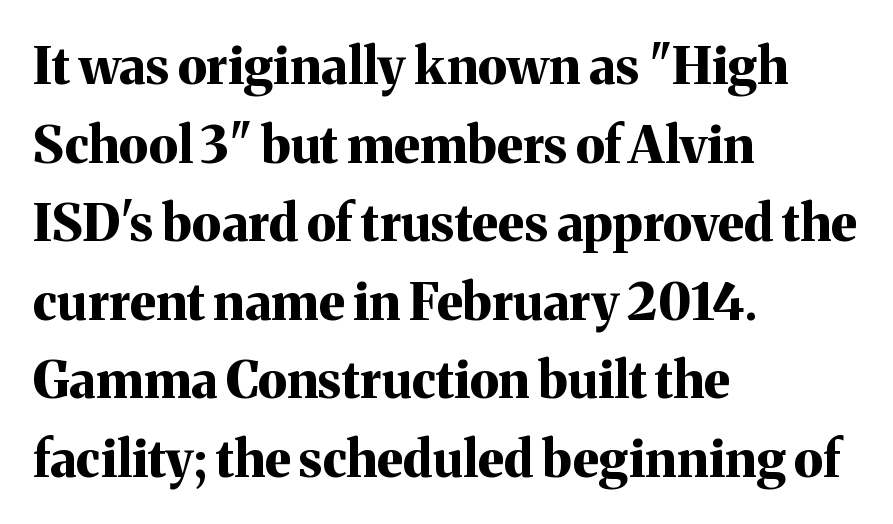
{"serif": "yes", "italic": "no", "bold": "yes", "weight": "bold", "width": "normal", "stroke_contrast": "medium", "x_height": "medium", "monospaced": "no", "underline": "no", "align": "left", "line_spacing": "normal", "line_spacing_ratio": 1.54, "letter_spacing": "normal", "letter_spacing_em": 0.0, "glyph_px": 51}
